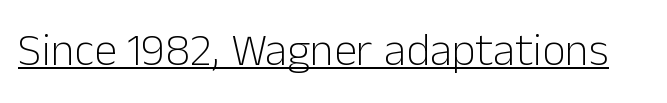
{"serif": "no", "italic": "no", "bold": "no", "weight": "light", "width": "normal", "stroke_contrast": "low", "x_height": "medium", "monospaced": "no", "underline": "yes", "letter_spacing": "normal", "letter_spacing_em": 0.0, "glyph_px": 46}
